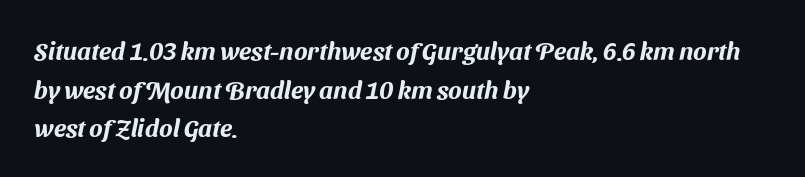
Q: Is the text underlined? A: No.
Q: How is the paragraph aligned? A: Left-aligned.
Q: Is the spacing between letters normal or unusually wide? A: Normal.
Q: Is the spacing between lines tight, normal or loose? A: Normal.
